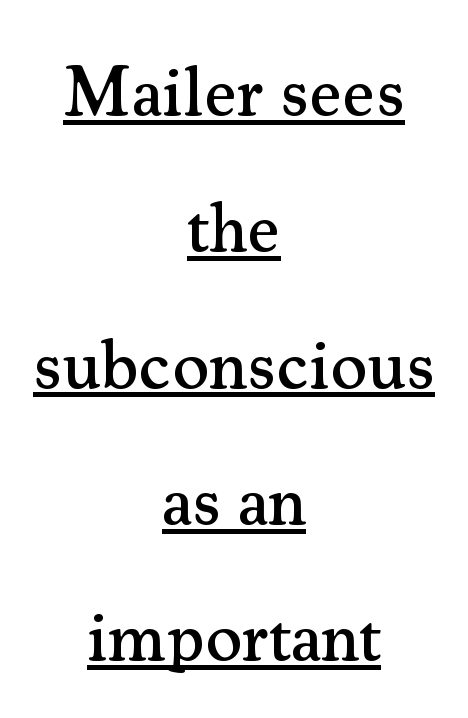
Visually the block forms a symmetrical silhouette, jagged on both flanks. Has an underline been added? It has. Check where the strokes stop: tiny serifs finish them off. This sample has the flowing, uneven cadence of proportional lettering.
